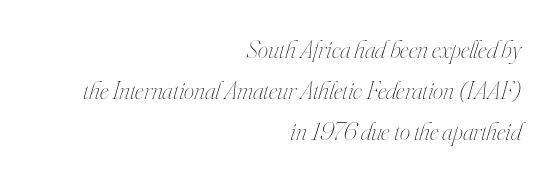
The image shows 26 px text type, italic (leaning right); set right-aligned, normal line spacing (1.58x), normal letter spacing, not underlined.
